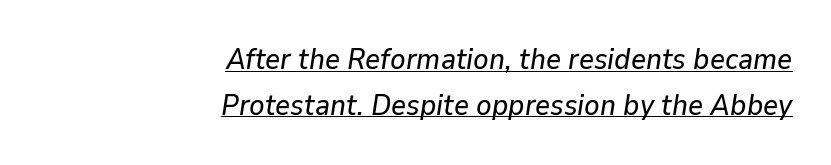
{"italic": "yes", "lean": "right", "slant_degrees": 9, "width": "normal", "stroke_contrast": "low", "x_height": "medium", "monospaced": "no", "underline": "yes", "align": "right", "line_spacing": "normal", "line_spacing_ratio": 1.57, "letter_spacing": "normal", "letter_spacing_em": 0.0, "glyph_px": 29}
